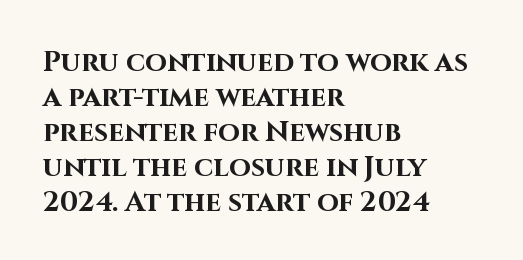
The font's upright variant was chosen for this text. What's the leading like? Ordinary, nothing unusual. Nobody drew a line under any word here. The typeface chosen for these lines omits serifs. The rendering uses natural spacing where letterforms have individual widths.
